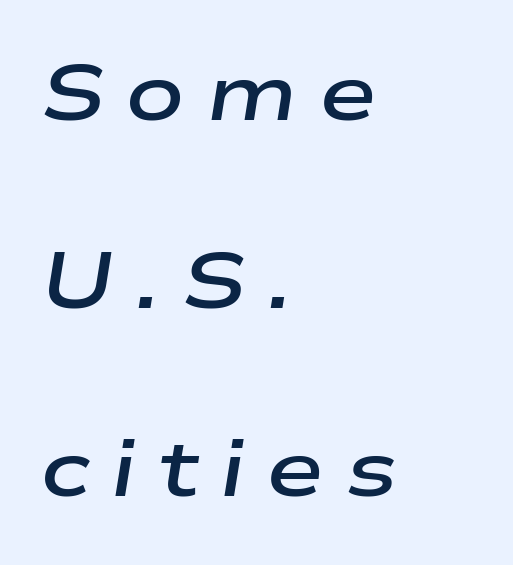
The words here are not underlined. Left-aligned paragraph, ragged on the right. Letter spacing: wide. A typesetter would call this proportional, since set widths differ per character.
